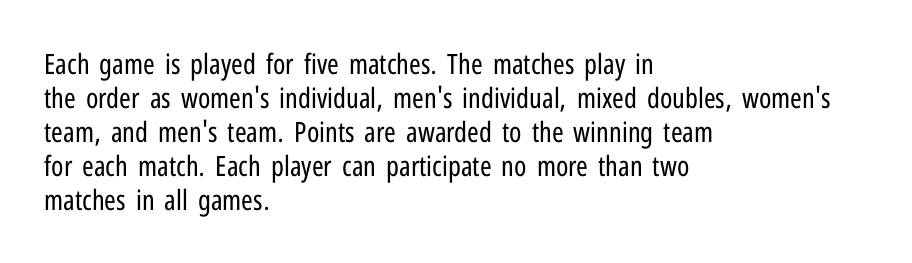
Q: Is the text bold? A: No.
Q: Is the text italic (slanted)? A: No, it is upright.
Q: Is the typeface a serif or a sans-serif typeface? A: Sans-serif.
Q: Is the text underlined? A: No.
Q: How is the paragraph aligned? A: Left-aligned.
Q: Is the spacing between letters normal or unusually wide? A: Normal.
Q: Width (condensed, normal, or wide)? A: Condensed.
Q: Stroke contrast? A: Low.
Q: x-height? A: Medium.
Q: Monospaced? A: No.
